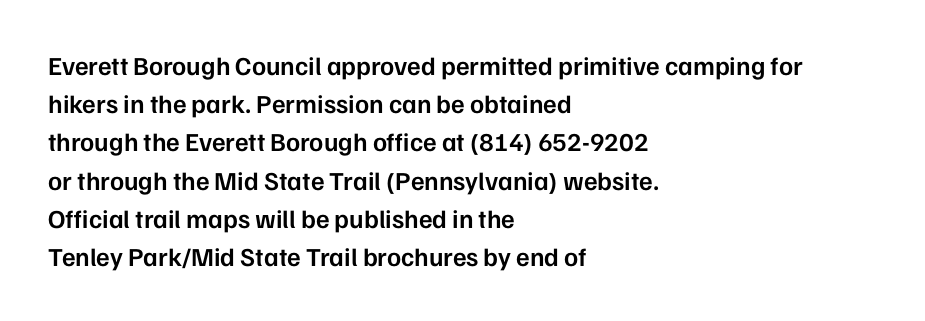
Q: Is the text bold? A: Semi-bold.
Q: Is the text italic (slanted)? A: No, it is upright.
Q: Is the text underlined? A: No.
Q: How is the paragraph aligned? A: Left-aligned.
Q: Is the spacing between letters normal or unusually wide? A: Normal.
Q: Is the spacing between lines tight, normal or loose? A: Normal.
